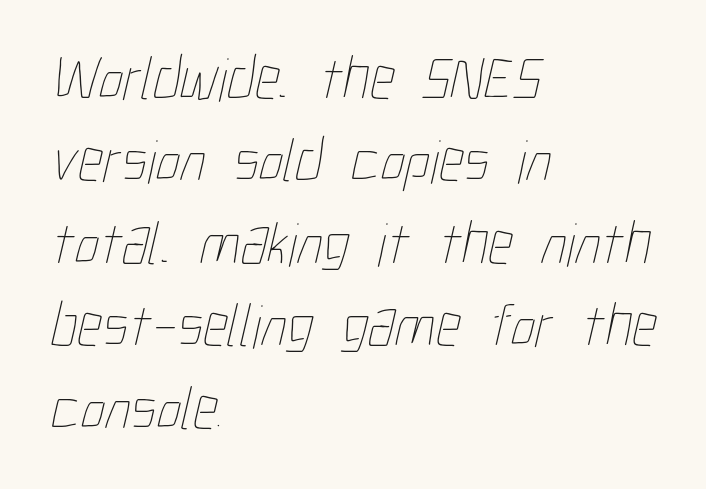
{"bold": "no", "weight": "thin", "width": "condensed", "stroke_contrast": "low", "x_height": "medium", "monospaced": "no", "underline": "no", "align": "left", "line_spacing": "normal", "line_spacing_ratio": 1.33, "letter_spacing": "normal", "letter_spacing_em": 0.0, "glyph_px": 62}
